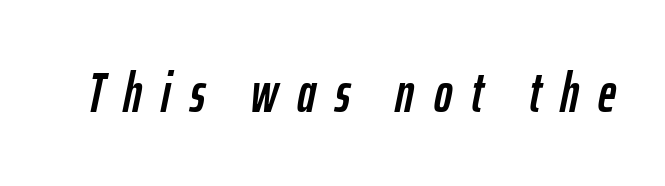
Each row of text sits above clean, open space. These lines are rendered in a variable-pitch font. Italic? Definitely — the glyphs are oblique. Glyph-to-glyph distance is far greater than everyday printed text.
